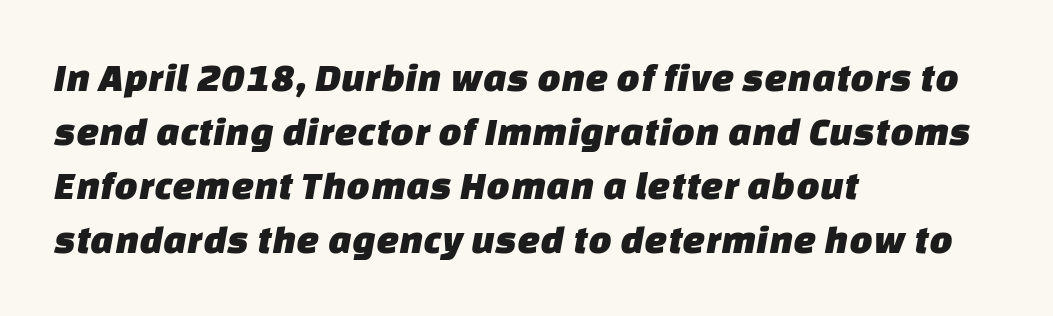
The image shows 41 px sans-serif type; set left-aligned, normal line spacing (1.32x), normal letter spacing, not underlined; low stroke contrast and a large x-height.
